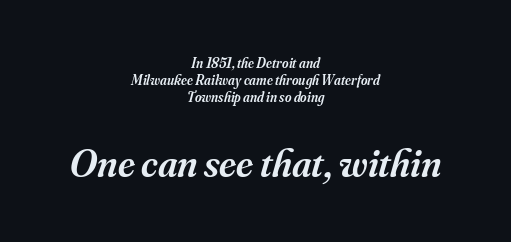
{"serif": "yes", "italic": "yes", "lean": "right", "slant_degrees": 16, "bold": "semi", "weight": "semibold", "width": "normal", "stroke_contrast": "medium", "x_height": "small", "monospaced": "no", "underline": "no", "align": "center", "line_spacing_ratio": 1.21, "letter_spacing": "normal", "letter_spacing_em": 0.0, "larger_block": "second", "size_ratio": 2.86, "glyph_px": 40}
